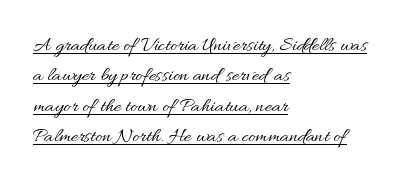
The face looks like a standard text weight, possibly lighter. Layout note: lines flush left. Short note: letters normally spaced. This block has exactly the height ordinary leading produces.
